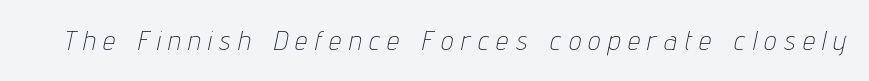
{"italic": "yes", "lean": "right", "slant_degrees": 12, "bold": "no", "underline": "no", "letter_spacing": "wide", "letter_spacing_em": 0.3, "glyph_px": 27}
